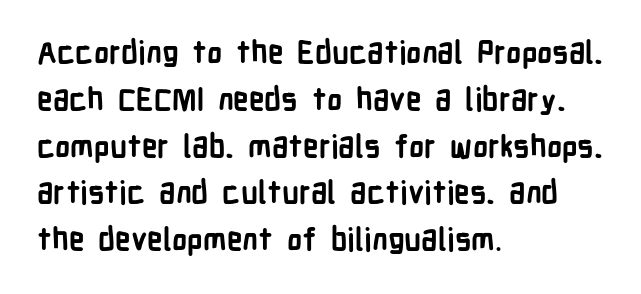
Summary of weight: heavy, a full bold. No extra tracking has been applied to these lines. You could not count columns in this text — the font is proportionally spaced. A typesetter would call this leading conventional body-copy spacing.
